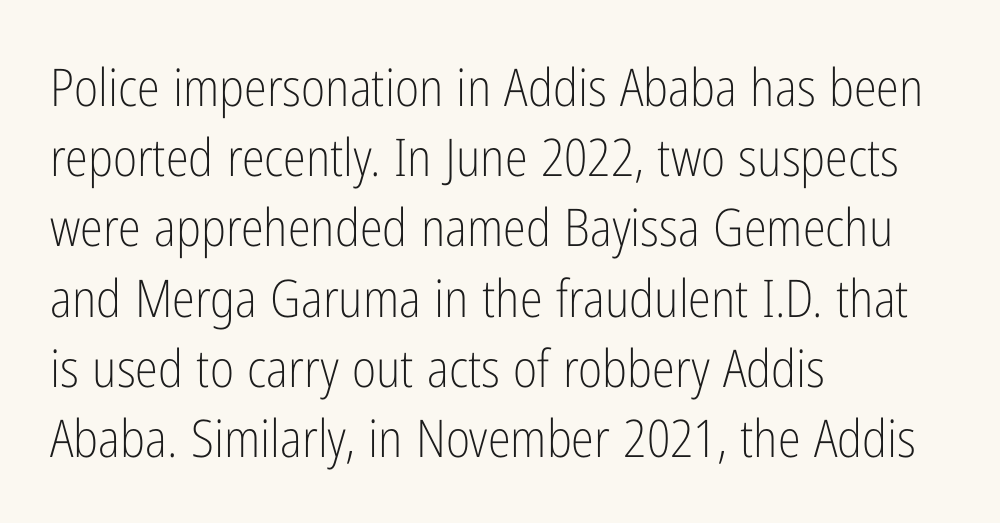
{"serif": "no", "italic": "no", "bold": "no", "weight": "light", "width": "condensed", "stroke_contrast": "low", "x_height": "medium", "monospaced": "no", "underline": "no", "align": "left", "line_spacing": "normal", "line_spacing_ratio": 1.35, "letter_spacing": "normal", "letter_spacing_em": 0.0, "glyph_px": 52}
